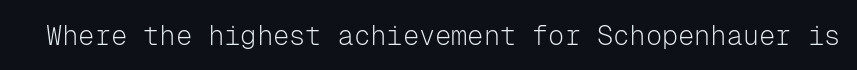
Has an underline been added? It has not. The type is set solid horizontally, with unmodified tracking. The characters are drawn with everyday or finer stroke widths. Every character sits straight up, as roman type does.
